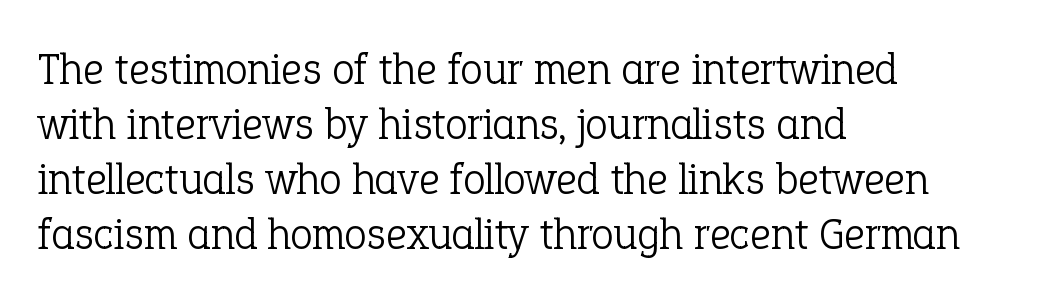
Q: Is the text bold? A: No.
Q: Is the text italic (slanted)? A: No, it is upright.
Q: Is the typeface a serif or a sans-serif typeface? A: Serif.
Q: Is the text underlined? A: No.
Q: How is the paragraph aligned? A: Left-aligned.
Q: Is the spacing between letters normal or unusually wide? A: Normal.
Q: Width (condensed, normal, or wide)? A: Normal.
Q: Stroke contrast? A: Low.
Q: x-height? A: Medium.
Q: Monospaced? A: No.
